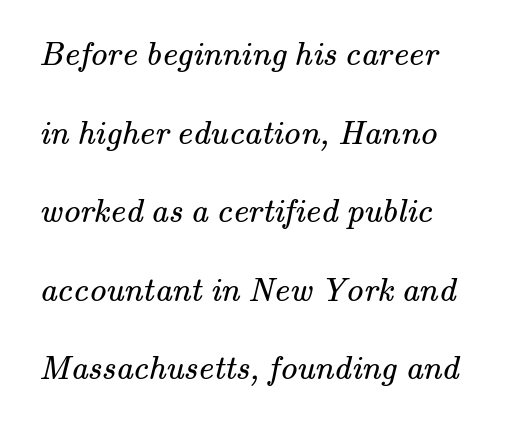
Each new line begins a long way beneath the previous one. Nothing heavy about these letters — not bold at all. Unlike a clean sans, this face finishes its strokes with serifs. The letters advance in unequal steps, a hallmark of proportional type. The type is set solid horizontally, with unmodified tracking.
